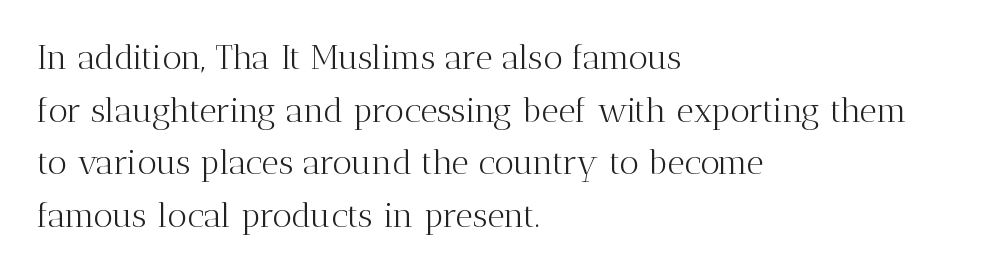
Q: Is the text bold? A: No.
Q: Is the text italic (slanted)? A: No, it is upright.
Q: Is the typeface a serif or a sans-serif typeface? A: Serif.
Q: Is the text underlined? A: No.
Q: How is the paragraph aligned? A: Left-aligned.
Q: Is the spacing between letters normal or unusually wide? A: Normal.
Q: Is the spacing between lines tight, normal or loose? A: Normal.
Q: Width (condensed, normal, or wide)? A: Normal.
Q: Stroke contrast? A: Medium.
Q: x-height? A: Medium.
Q: Monospaced? A: No.
